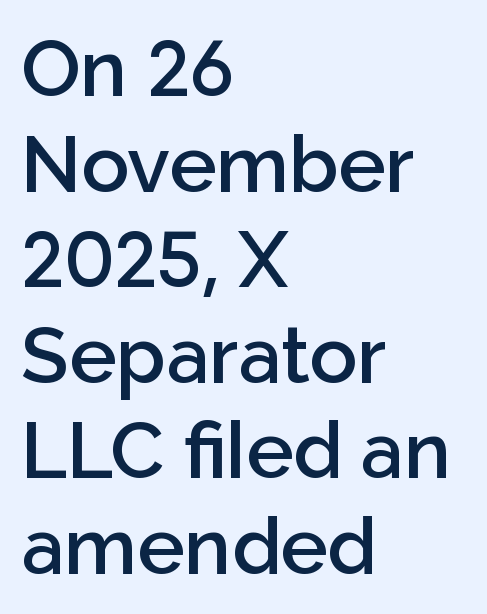
The image shows 79 px semibold sans-serif type, upright; set left-aligned, line spacing 1.21x, normal letter spacing, not underlined; low stroke contrast and a medium x-height.
